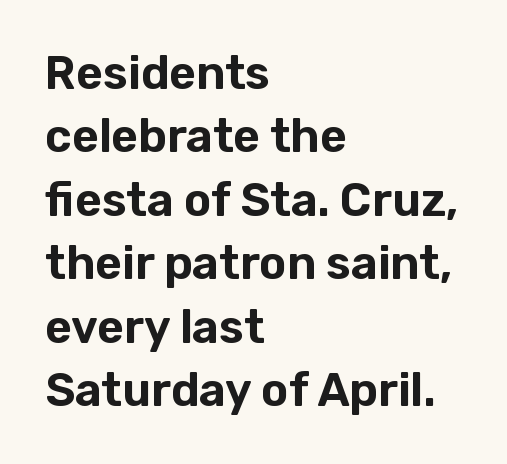
Q: Is the text italic (slanted)? A: No, it is upright.
Q: Is the typeface a serif or a sans-serif typeface? A: Sans-serif.
Q: Is the text underlined? A: No.
Q: How is the paragraph aligned? A: Left-aligned.
Q: Is the spacing between letters normal or unusually wide? A: Normal.
Q: Is the spacing between lines tight, normal or loose? A: Normal.
Q: Width (condensed, normal, or wide)? A: Normal.
Q: Stroke contrast? A: Low.
Q: x-height? A: Medium.
Q: Monospaced? A: No.
